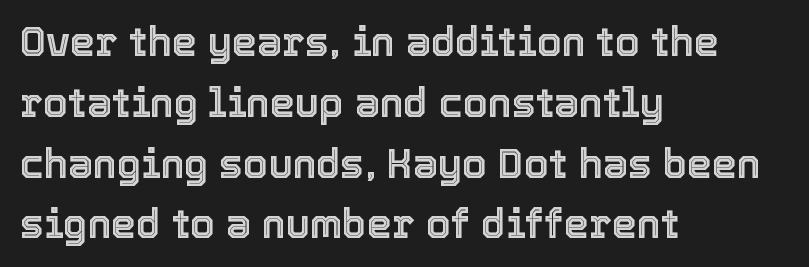
{"italic": "no", "width": "normal", "x_height": "medium", "monospaced": "no", "underline": "no", "align": "left", "line_spacing": "normal", "line_spacing_ratio": 1.52, "letter_spacing": "normal", "letter_spacing_em": 0.0, "glyph_px": 40}
